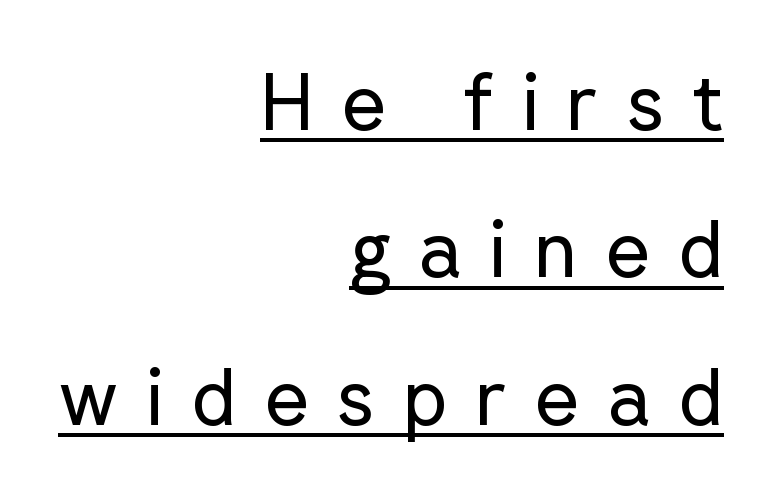
{"serif": "no", "italic": "no", "bold": "no", "weight": "regular", "width": "normal", "stroke_contrast": "low", "x_height": "medium", "monospaced": "no", "underline": "yes", "align": "right", "line_spacing_ratio": 1.89, "letter_spacing": "wide", "letter_spacing_em": 0.35, "glyph_px": 78}
